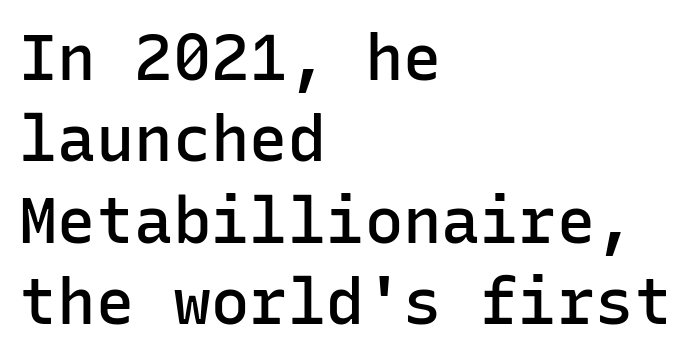
Q: Is the text bold? A: Semi-bold.
Q: Is the text italic (slanted)? A: No, it is upright.
Q: Is the typeface a serif or a sans-serif typeface? A: Sans-serif.
Q: Is the text underlined? A: No.
Q: How is the paragraph aligned? A: Left-aligned.
Q: Is the spacing between letters normal or unusually wide? A: Normal.
Q: Is the spacing between lines tight, normal or loose? A: Normal.
Q: Width (condensed, normal, or wide)? A: Normal.
Q: Stroke contrast? A: Low.
Q: x-height? A: Medium.
Q: Monospaced? A: Yes.
